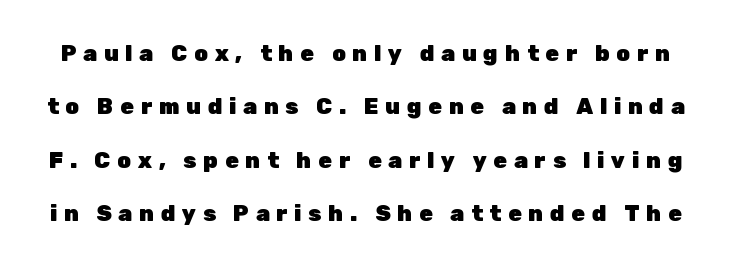
The image shows 22 px bold type, upright; set loose line spacing (2.43x), unusually wide letter spacing (+0.31 em), not underlined.
